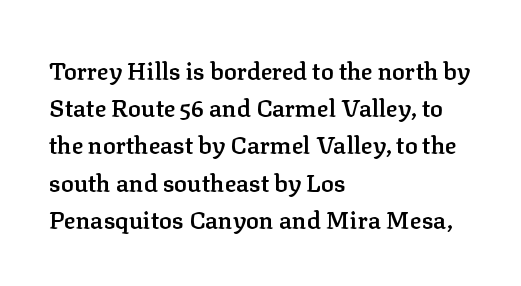
Q: Is the text bold? A: Semi-bold.
Q: Is the text italic (slanted)? A: No, it is upright.
Q: Is the text underlined? A: No.
Q: How is the paragraph aligned? A: Left-aligned.
Q: Is the spacing between letters normal or unusually wide? A: Normal.
Q: Is the spacing between lines tight, normal or loose? A: Normal.
